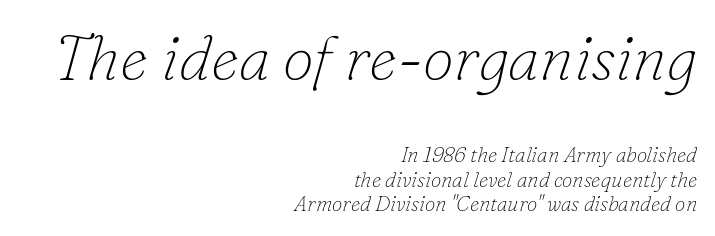
Q: Is the text bold? A: No.
Q: Is the text italic (slanted)? A: Yes, it leans right by about 16 degrees.
Q: Is the typeface a serif or a sans-serif typeface? A: Serif.
Q: Is the text underlined? A: No.
Q: How is the paragraph aligned? A: Right-aligned.
Q: Is the spacing between letters normal or unusually wide? A: Normal.
Q: Which block of text is set in a larger size, the first (top) or the second (bottom)? A: The first (top) one.
Q: Width (condensed, normal, or wide)? A: Normal.
Q: Stroke contrast? A: Low.
Q: x-height? A: Small.
Q: Monospaced? A: No.
